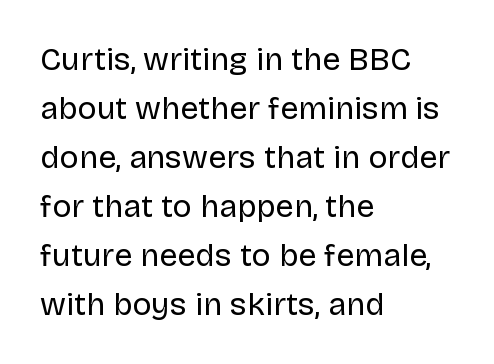
{"serif": "no", "italic": "no", "bold": "no", "weight": "regular", "width": "normal", "stroke_contrast": "low", "x_height": "large", "monospaced": "no", "underline": "no", "align": "left", "line_spacing": "normal", "line_spacing_ratio": 1.53, "letter_spacing": "normal", "letter_spacing_em": 0.0, "glyph_px": 32}
